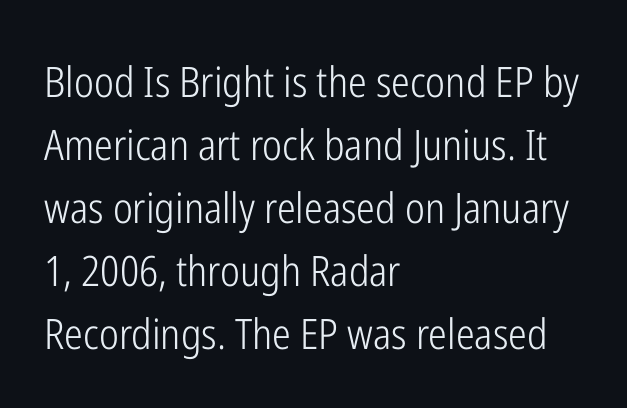
If you drew a line through each stem, it would be perfectly vertical. The line texture is even and compact thanks to regular tracking. Honestly, the row spacing looks completely unremarkable. Classification — sans serif.
